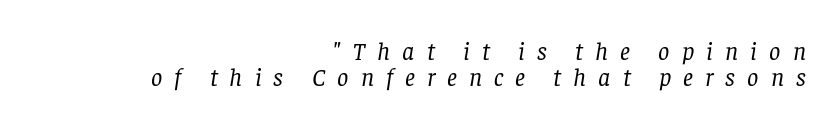
{"italic": "yes", "lean": "right", "slant_degrees": 8, "bold": "no", "underline": "no", "align": "right", "line_spacing": "tight", "line_spacing_ratio": 1.05, "letter_spacing": "wide", "letter_spacing_em": 0.48, "glyph_px": 25}
